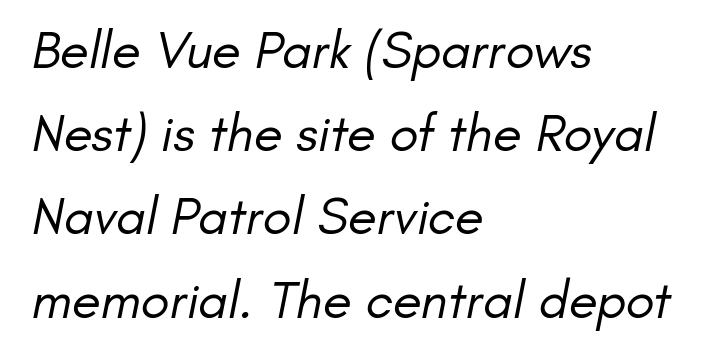
Q: Is the text bold? A: No.
Q: Is the typeface a serif or a sans-serif typeface? A: Sans-serif.
Q: Is the text underlined? A: No.
Q: How is the paragraph aligned? A: Left-aligned.
Q: Is the spacing between letters normal or unusually wide? A: Normal.
Q: Is the spacing between lines tight, normal or loose? A: Normal.
Q: Width (condensed, normal, or wide)? A: Normal.
Q: Stroke contrast? A: Low.
Q: x-height? A: Small.
Q: Monospaced? A: No.
